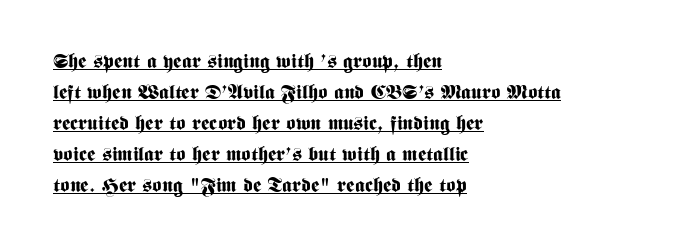
{"italic": "no", "bold": "yes", "underline": "yes", "align": "left", "line_spacing": "normal", "line_spacing_ratio": 1.55, "letter_spacing": "normal", "letter_spacing_em": 0.0, "glyph_px": 20}
